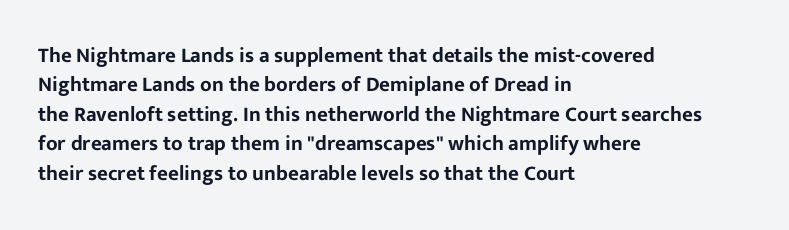
If you drew a ruler down the left edge, every line would touch it. The foot of each line stays bare and open. What's the leading like? Ordinary, nothing unusual. The axis of the letterforms is exactly vertical. Observe the ordinary spacing: letters are neighbours, not strangers.
